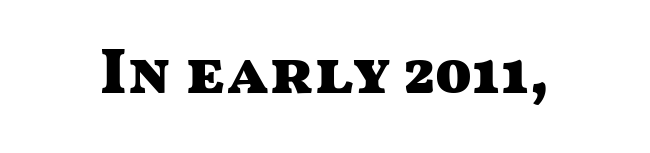
Q: Is the text bold? A: Yes.
Q: Is the text italic (slanted)? A: No, it is upright.
Q: Is the typeface a serif or a sans-serif typeface? A: Sans-serif.
Q: Is the text underlined? A: No.
Q: Is the spacing between letters normal or unusually wide? A: Normal.
Q: Width (condensed, normal, or wide)? A: Wide.
Q: Stroke contrast? A: Medium.
Q: x-height? A: Medium.
Q: Monospaced? A: No.
